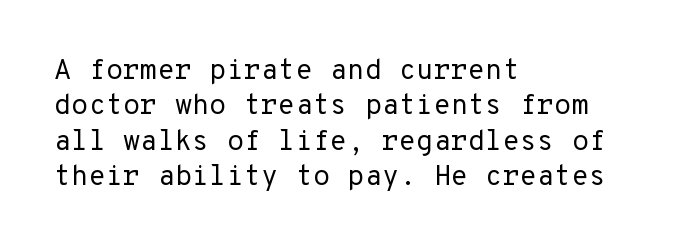
Nobody touched the tracking dial on this one. Alignment: flush left. The strokes are not fattened; the text isn't bold. The strip under each line holds only bare page. No italicization has been applied; the sample stays upright. Nothing sits at the stroke ends, so this counts as sans-serif.
